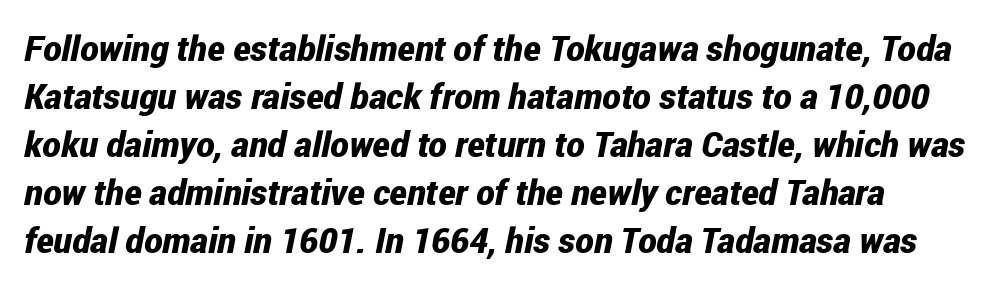
The image shows 35 px bold, condensed type, italic (leaning right); set normal line spacing (1.37x), normal letter spacing, not underlined; low stroke contrast and a medium x-height.
